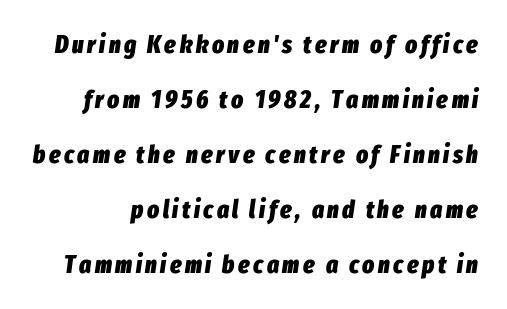
Italic: yes, the glyphs are oblique. Descender tails drop into unmarked territory. Students, observe: this is what heavily led, spacious text looks like. What weight is shown? A full bold with thick strokes.
